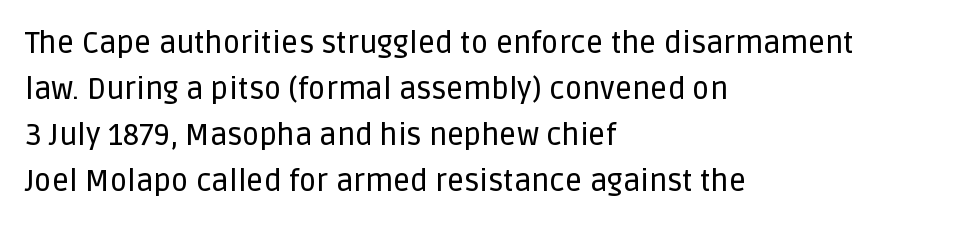
{"serif": "no", "italic": "no", "width": "normal", "stroke_contrast": "low", "x_height": "large", "monospaced": "no", "underline": "no", "align": "left", "line_spacing": "normal", "line_spacing_ratio": 1.53, "letter_spacing": "normal", "letter_spacing_em": 0.0, "glyph_px": 30}
